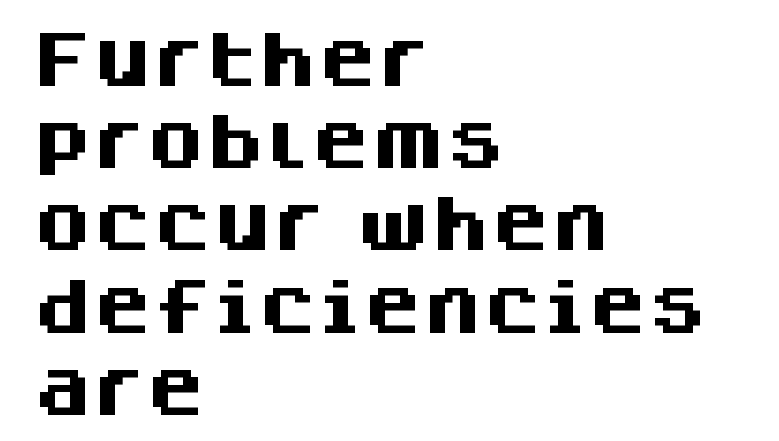
The image shows 60 px heavy sans-serif type, upright; set left-aligned, normal line spacing (1.37x), normal letter spacing, not underlined; medium stroke contrast and a large x-height.
